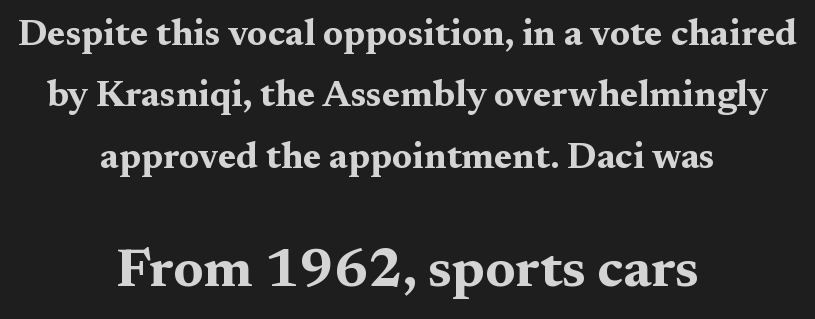
{"serif": "yes", "italic": "no", "bold": "yes", "weight": "bold", "width": "wide", "stroke_contrast": "medium", "x_height": "medium", "monospaced": "no", "underline": "no", "align": "center", "line_spacing": "normal", "line_spacing_ratio": 1.66, "letter_spacing": "normal", "letter_spacing_em": 0.0, "larger_block": "second", "size_ratio": 1.49, "glyph_px": 55}
